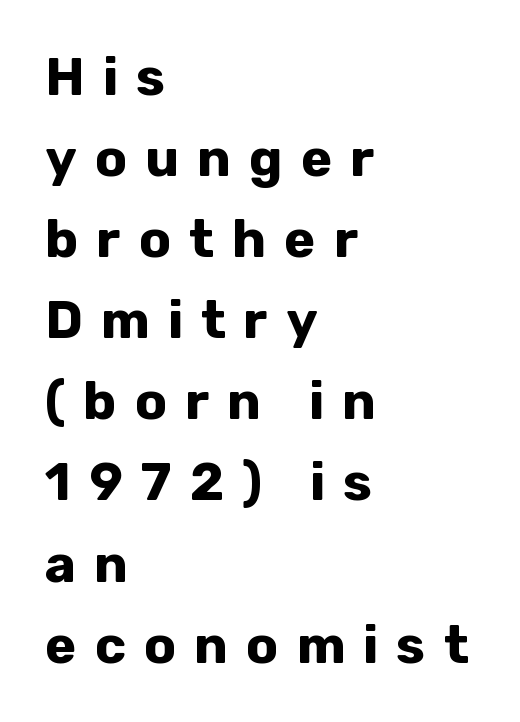
Rule under the text: the space is simply empty. Does the lettering tilt? It doesn't — this is upright. The font family rendered here belongs to the sans-serif group. How heavy is the stroke? Heavy — this is a bold. These lines have a slow, spaced-out rhythm from letter to letter.
